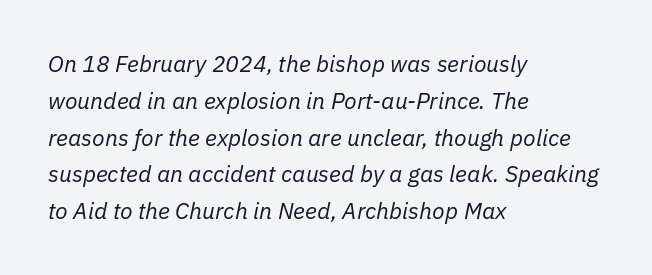
The image shows 23 px text type, italic (leaning right); set left-aligned, normal line spacing (1.6x), normal letter spacing, not underlined.
